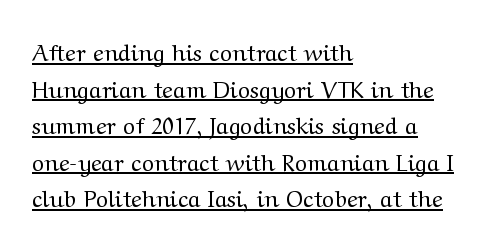
Q: Is the text bold? A: No.
Q: Is the text italic (slanted)? A: No, it is upright.
Q: Is the text underlined? A: Yes.
Q: How is the paragraph aligned? A: Left-aligned.
Q: Is the spacing between letters normal or unusually wide? A: Normal.
Q: Is the spacing between lines tight, normal or loose? A: Normal.
